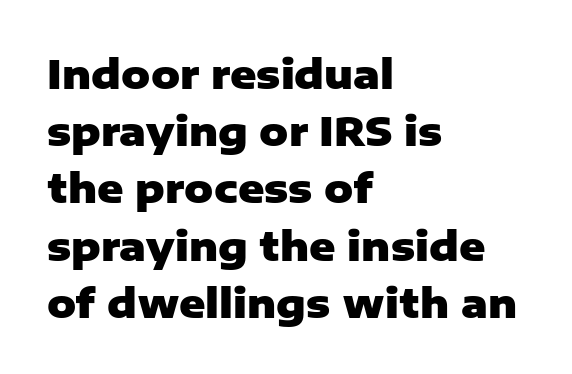
The face used here is proportionally spaced, like ordinary book or web type. I'd describe the lettering as bold — thick and assertive. Has an underline been added? It has not. Rows of type keep a routine distance in the vertical direction. Observe the absence of serifs on each vertical stroke in this sample. Reading down the block, your eye returns to a fixed left position each line.
